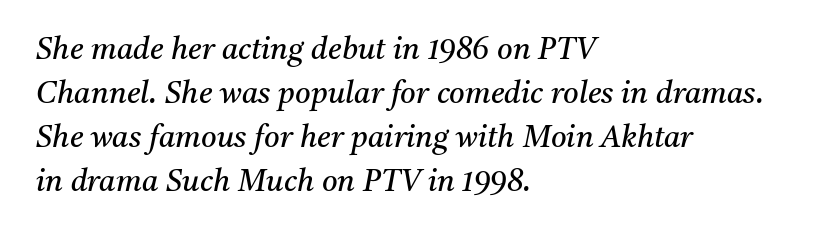
In terms of letterspacing, this is plain default setting. These lines are composed in type with serifs. The space between consecutive lines is moderate. Does the lettering tilt? It does — this is italic. Does the copy run flush right? No — it runs flush left.
